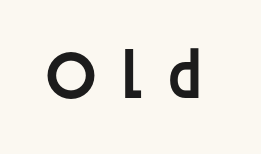
The image shows 69 px semibold sans-serif type, upright; set unusually wide letter spacing (+0.28 em), not underlined; low stroke contrast and a large x-height.
